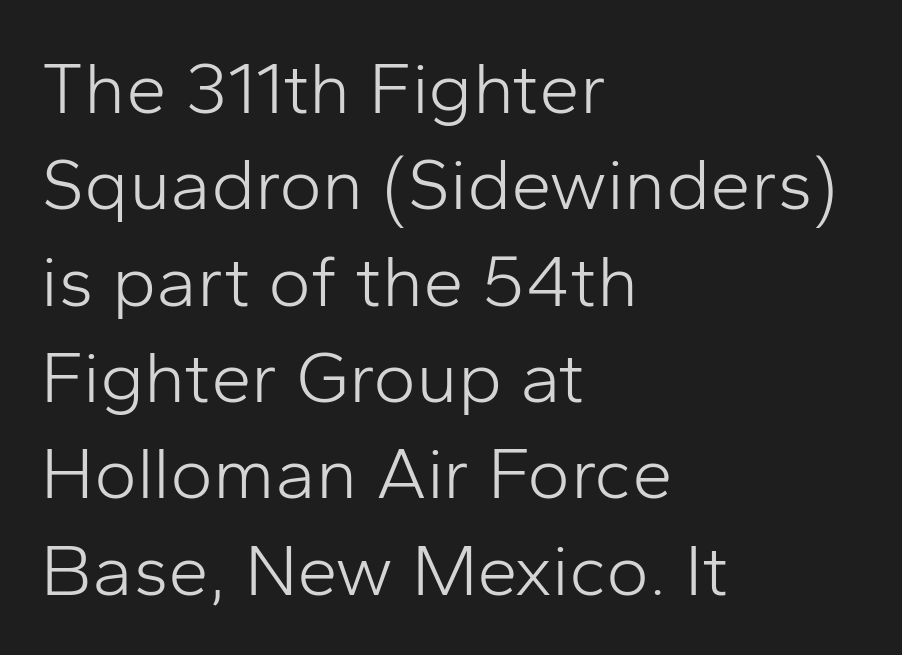
{"serif": "no", "italic": "no", "bold": "no", "weight": "light", "width": "normal", "stroke_contrast": "low", "x_height": "medium", "monospaced": "no", "underline": "no", "align": "left", "line_spacing": "normal", "line_spacing_ratio": 1.32, "letter_spacing": "normal", "letter_spacing_em": 0.0, "glyph_px": 73}
